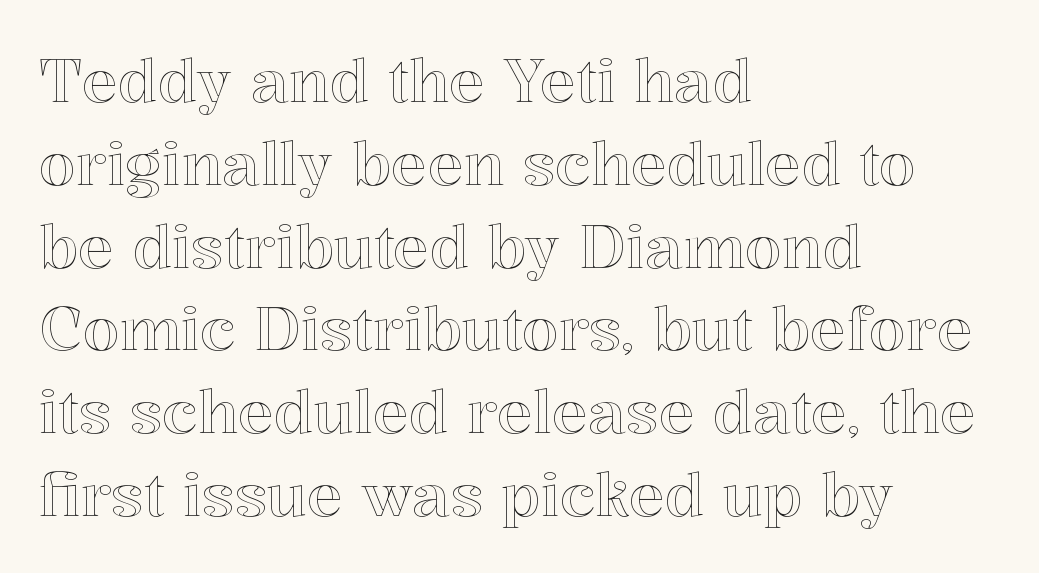
The image shows 60 px text type, upright; set left-aligned, normal line spacing (1.38x), normal letter spacing, not underlined; a medium x-height.
